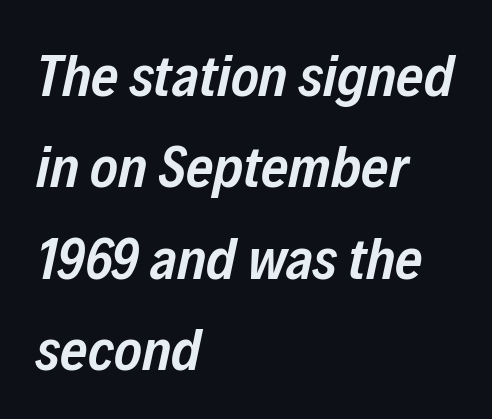
The image shows 59 px semibold, condensed type, italic (leaning right); set left-aligned, normal line spacing (1.55x), normal letter spacing, not underlined; low stroke contrast and a medium x-height.
